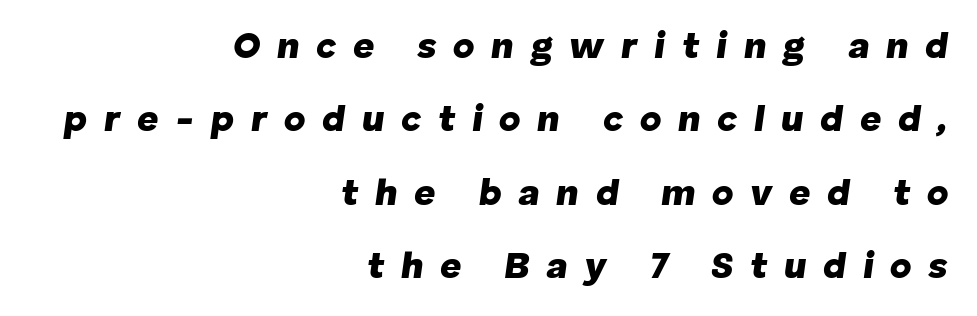
The passage shown is typed in a proportional face where columns would drift. Yep, that's italic — everything's leaning. In terms of letterspacing, this is a distinctly airy, spread setting. Strokes here are thick enough to call this a true bold.
